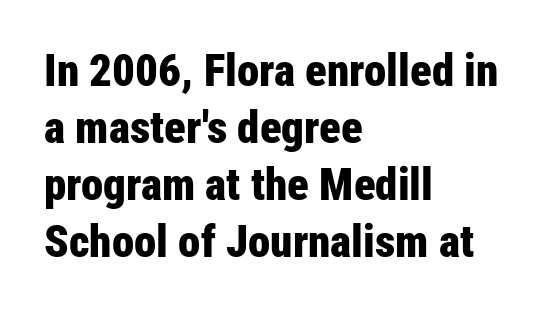
{"serif": "no", "italic": "no", "bold": "yes", "weight": "bold", "width": "condensed", "stroke_contrast": "low", "x_height": "medium", "monospaced": "no", "underline": "no", "align": "left", "line_spacing": "normal", "line_spacing_ratio": 1.27, "letter_spacing": "normal", "letter_spacing_em": 0.0, "glyph_px": 45}
